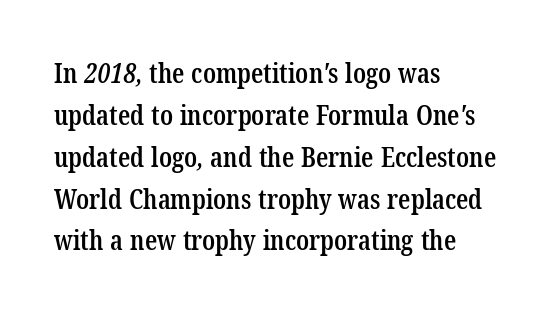
The image shows 27 px text type; set left-aligned, normal line spacing (1.55x), normal letter spacing, not underlined.
